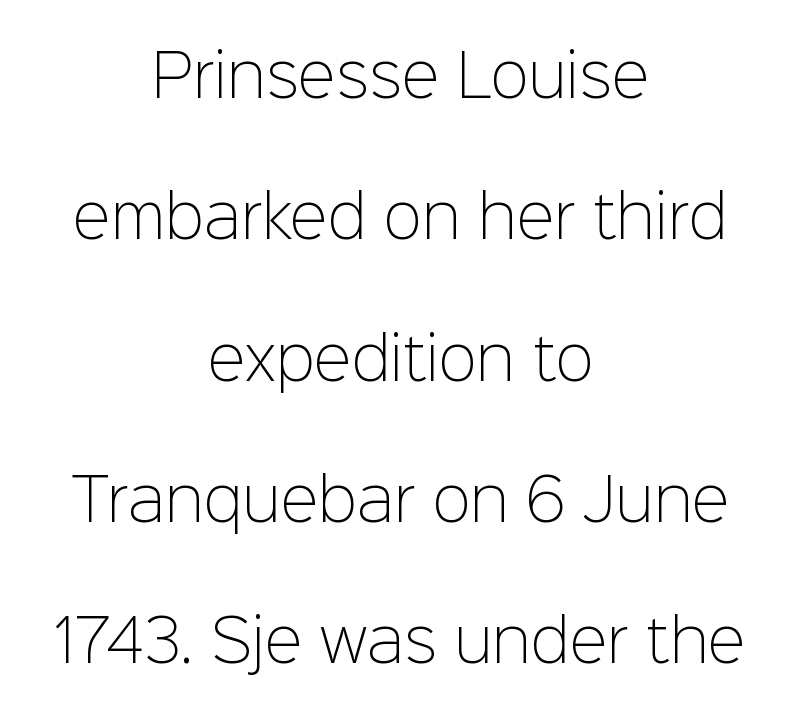
{"serif": "no", "italic": "no", "bold": "no", "weight": "light", "width": "normal", "stroke_contrast": "low", "x_height": "medium", "monospaced": "no", "underline": "no", "align": "center", "line_spacing": "loose", "line_spacing_ratio": 2.48, "letter_spacing": "normal", "letter_spacing_em": 0.0, "glyph_px": 57}
